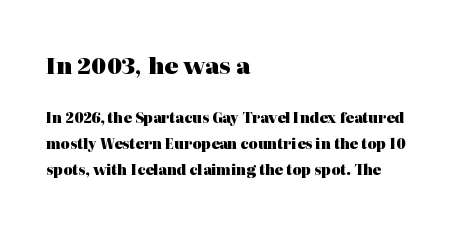
{"italic": "no", "bold": "yes", "underline": "no", "align": "left", "line_spacing_ratio": 1.83, "letter_spacing": "normal", "letter_spacing_em": 0.0, "larger_block": "first", "size_ratio": 1.64, "glyph_px": 23}
